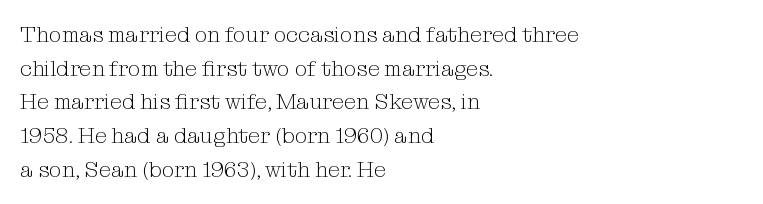
The image shows 22 px text type, upright; set left-aligned, normal line spacing (1.53x), normal letter spacing, not underlined.
